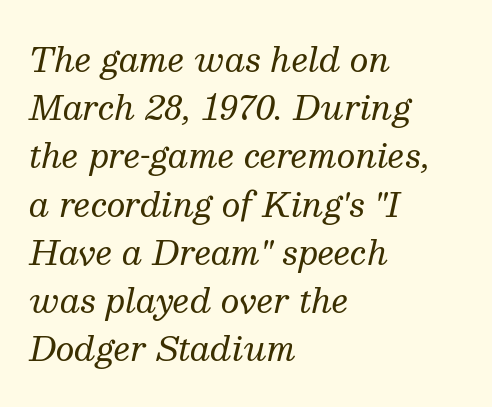
{"serif": "yes", "italic": "yes", "lean": "right", "slant_degrees": 13, "bold": "no", "weight": "regular", "width": "normal", "stroke_contrast": "medium", "x_height": "medium", "monospaced": "no", "underline": "no", "align": "left", "line_spacing": "normal", "line_spacing_ratio": 1.46, "letter_spacing": "normal", "letter_spacing_em": 0.0, "glyph_px": 33}
